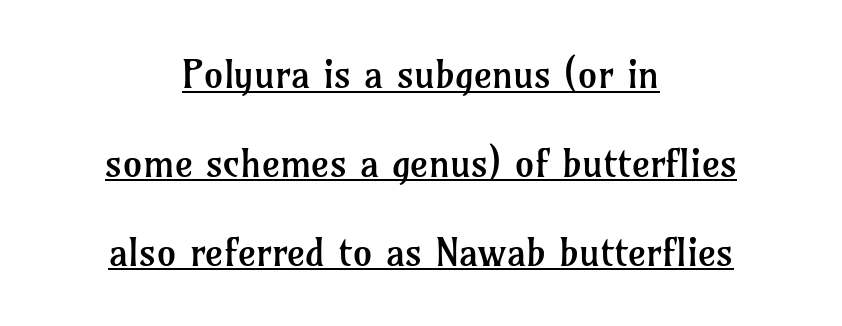
Q: Is the text bold? A: No.
Q: Is the text italic (slanted)? A: No, it is upright.
Q: Is the typeface a serif or a sans-serif typeface? A: Serif.
Q: Is the text underlined? A: Yes.
Q: How is the paragraph aligned? A: Centered.
Q: Is the spacing between letters normal or unusually wide? A: Normal.
Q: Is the spacing between lines tight, normal or loose? A: Loose.
Q: Width (condensed, normal, or wide)? A: Normal.
Q: Stroke contrast? A: Low.
Q: x-height? A: Medium.
Q: Monospaced? A: No.
